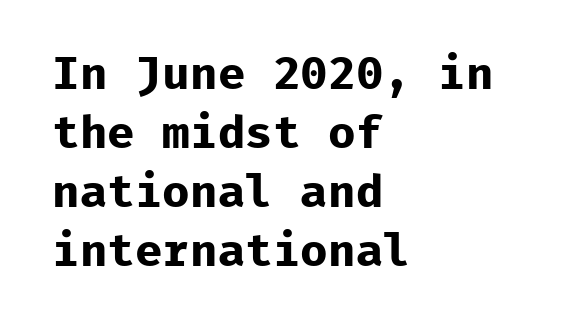
Q: Is the text bold? A: Yes.
Q: Is the text italic (slanted)? A: No, it is upright.
Q: Is the typeface a serif or a sans-serif typeface? A: Sans-serif.
Q: Is the text underlined? A: No.
Q: How is the paragraph aligned? A: Left-aligned.
Q: Is the spacing between letters normal or unusually wide? A: Normal.
Q: Is the spacing between lines tight, normal or loose? A: Normal.
Q: Width (condensed, normal, or wide)? A: Normal.
Q: Stroke contrast? A: Low.
Q: x-height? A: Medium.
Q: Monospaced? A: Yes.
